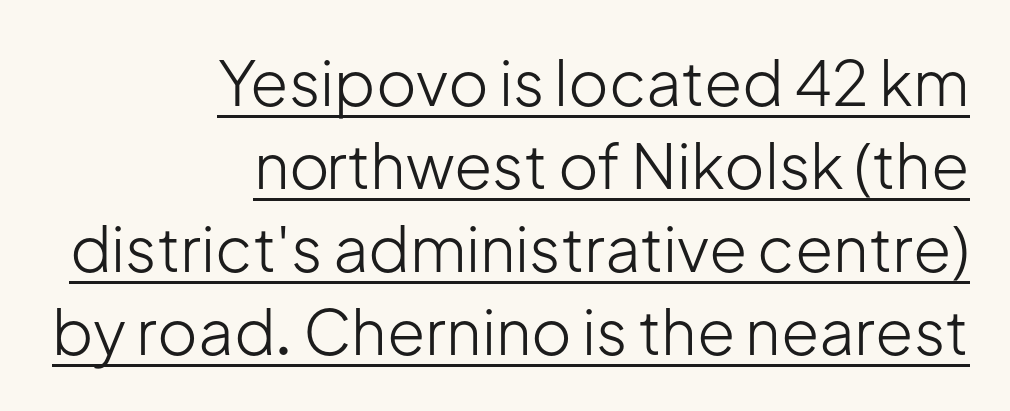
{"serif": "no", "italic": "no", "bold": "no", "weight": "light", "width": "normal", "stroke_contrast": "low", "x_height": "medium", "monospaced": "no", "underline": "yes", "align": "right", "line_spacing": "normal", "line_spacing_ratio": 1.34, "letter_spacing": "normal", "letter_spacing_em": 0.0, "glyph_px": 62}
